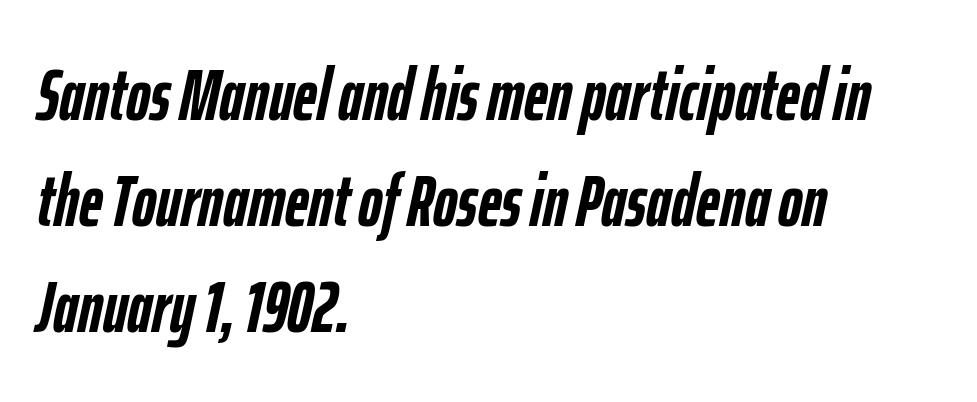
The image shows 73 px semibold, condensed type, italic (leaning right); set left-aligned, normal line spacing (1.45x), normal letter spacing, not underlined; low stroke contrast and a medium x-height.
